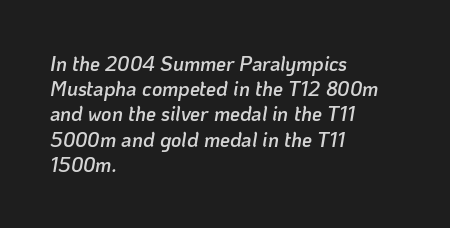
Q: Is the text bold? A: Semi-bold.
Q: Is the text italic (slanted)? A: Yes, it leans right by about 10 degrees.
Q: Is the text underlined? A: No.
Q: How is the paragraph aligned? A: Left-aligned.
Q: Is the spacing between letters normal or unusually wide? A: Normal.
Q: Is the spacing between lines tight, normal or loose? A: Normal.
